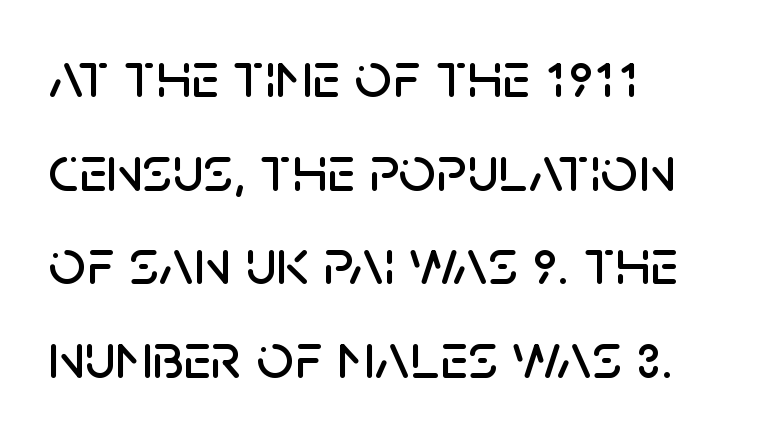
Alignment: flush left. Varying glyph widths throughout — classic text-font behaviour. This block has exactly the height ordinary leading produces. Type style note: lacks serifs. Students, note that the glyphs here touch the page at normal intervals. This is the regular roman posture of the typeface.
